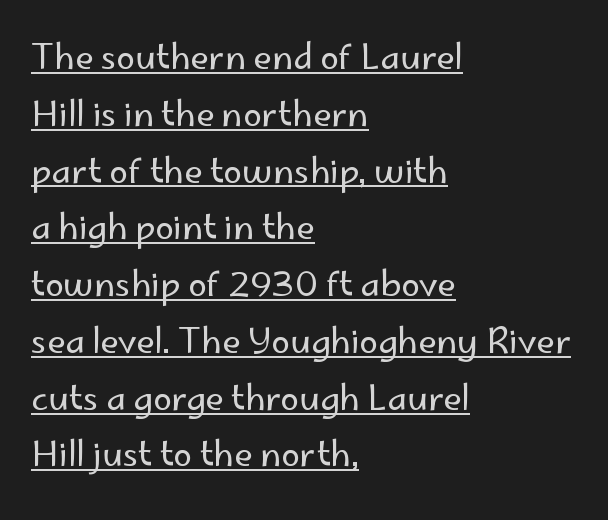
{"serif": "no", "italic": "no", "bold": "no", "weight": "regular", "width": "normal", "stroke_contrast": "low", "x_height": "small", "monospaced": "no", "underline": "yes", "align": "left", "line_spacing": "normal", "line_spacing_ratio": 1.67, "letter_spacing": "normal", "letter_spacing_em": 0.0, "glyph_px": 34}
